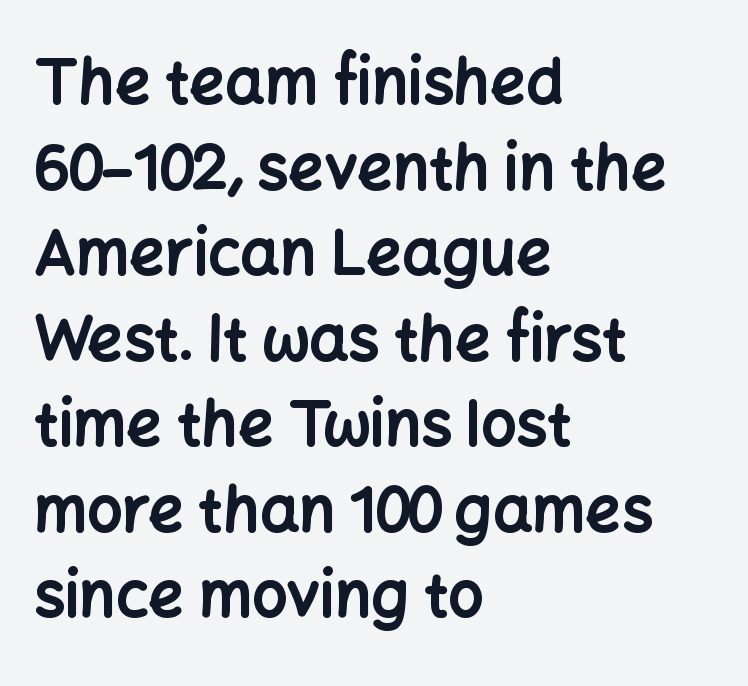
The rendering shows plain stroke endings on the letterforms — a sans-serif design. Emphasis by weight is at full strength: bold. Horizontal alignment here is leftward, the default for most running prose. Unlike italic type, these characters show no tilt at all. The passage shown is typed in a proportional face where columns would drift.
